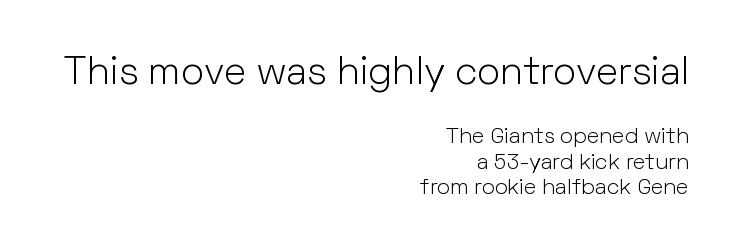
{"serif": "no", "italic": "no", "bold": "no", "weight": "light", "width": "normal", "stroke_contrast": "low", "x_height": "medium", "monospaced": "no", "underline": "no", "align": "right", "line_spacing_ratio": 1.16, "letter_spacing": "normal", "letter_spacing_em": 0.0, "larger_block": "first", "size_ratio": 1.77, "glyph_px": 39}
